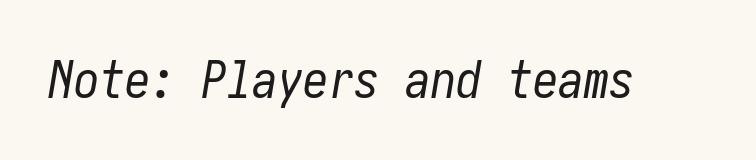
The image shows 51 px regular-weight, condensed type, italic (leaning right); set normal letter spacing, not underlined; low stroke contrast and a medium x-height.
